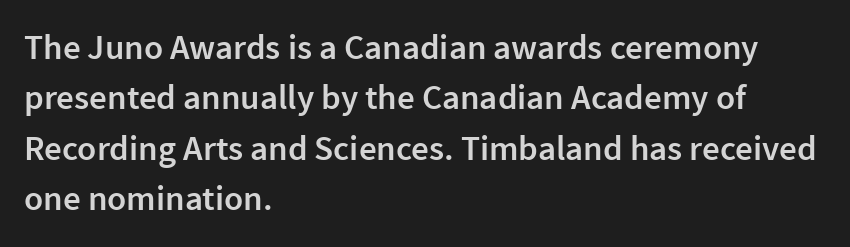
The image shows 35 px semibold sans-serif type, upright; set left-aligned, normal line spacing (1.44x), normal letter spacing, not underlined; low stroke contrast and a medium x-height.
